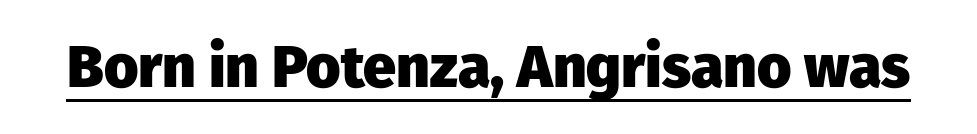
Q: Is the text bold? A: Yes.
Q: Is the text italic (slanted)? A: No, it is upright.
Q: Is the typeface a serif or a sans-serif typeface? A: Sans-serif.
Q: Is the text underlined? A: Yes.
Q: Is the spacing between letters normal or unusually wide? A: Normal.
Q: Width (condensed, normal, or wide)? A: Normal.
Q: Stroke contrast? A: Low.
Q: x-height? A: Medium.
Q: Monospaced? A: No.
